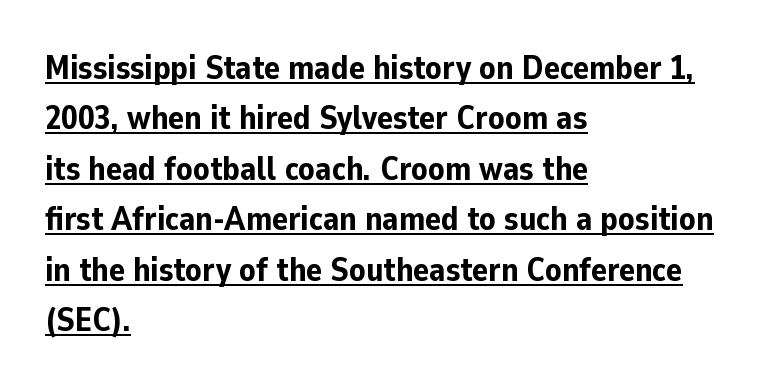
The rendering uses a bold face; every stroke is thick and dark. Notice how the passage keeps a crisp vertical edge on the left only. Varying glyph widths throughout — classic text-font behaviour. The letterforms sit shoulder to shoulder at normal distance. A typesetter would label this face a sans. It's the straight-up-and-down kind of type.
